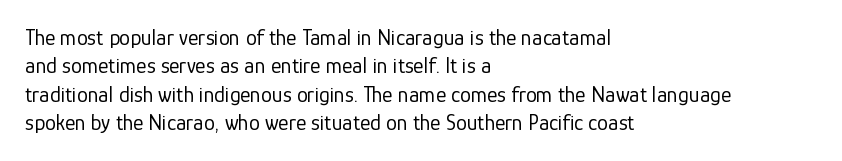
The image shows 22 px text type, upright; set left-aligned, normal line spacing (1.29x), normal letter spacing, not underlined.
